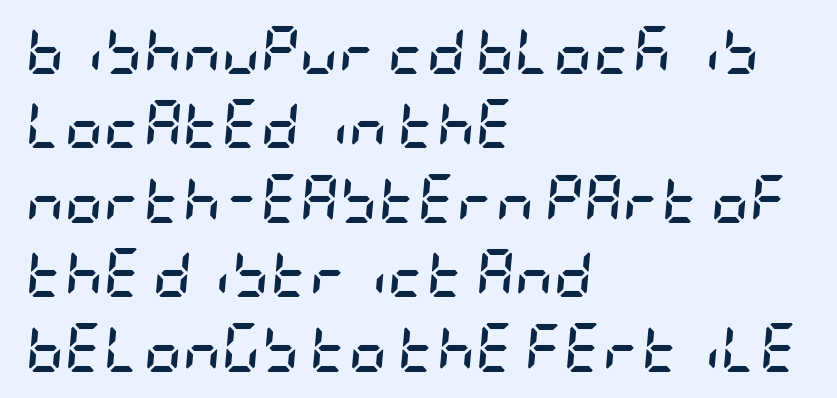
The lines sit at an ordinary, default distance from one another. Only glyphs here, with clear space below each row. A classic flush-left, rag-right setting is used for this passage. The axis of the letterforms is tilted away from vertical. Tracking here is standard; glyphs follow each other at the usual distance. This is heavy type, rendered in bold.
